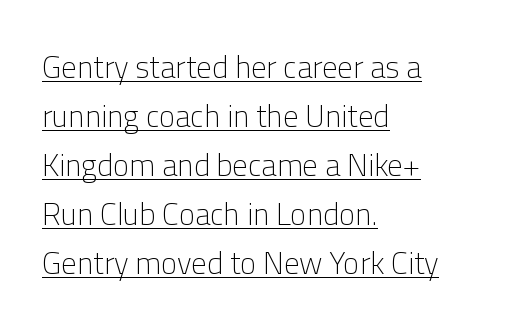
{"serif": "no", "italic": "no", "bold": "no", "weight": "light", "width": "normal", "stroke_contrast": "low", "x_height": "medium", "monospaced": "no", "underline": "yes", "align": "left", "line_spacing": "normal", "line_spacing_ratio": 1.58, "letter_spacing": "normal", "letter_spacing_em": 0.0, "glyph_px": 31}
